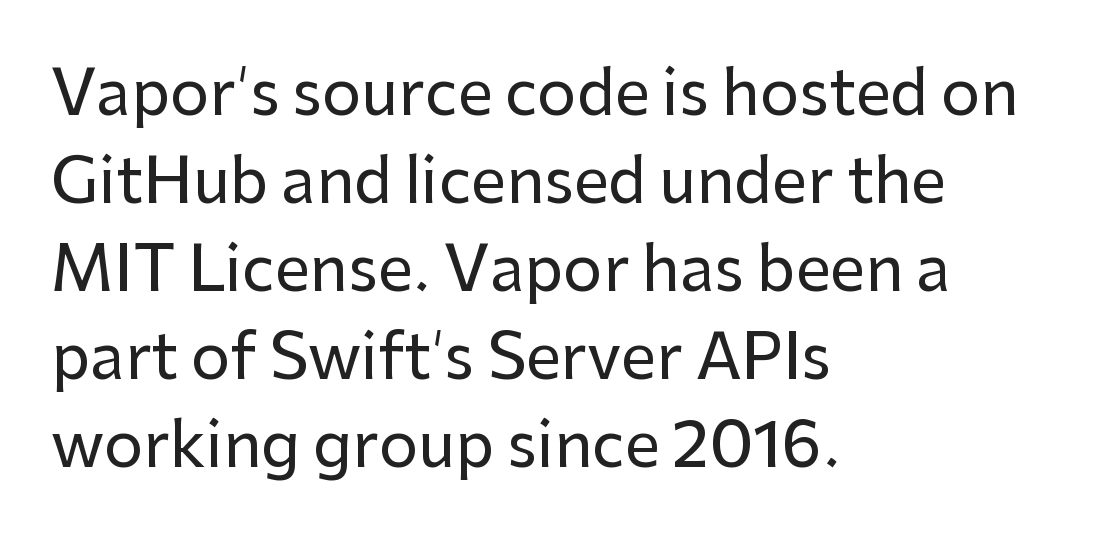
The rendering shows plain stroke endings on the letterforms — a sans-serif design. The line texture is even and compact thanks to regular tracking. You could not count columns in this text — the font is proportionally spaced. Underline: absent. Every row of glyphs begins at an identical x-position on the left. This block has exactly the height ordinary leading produces.
